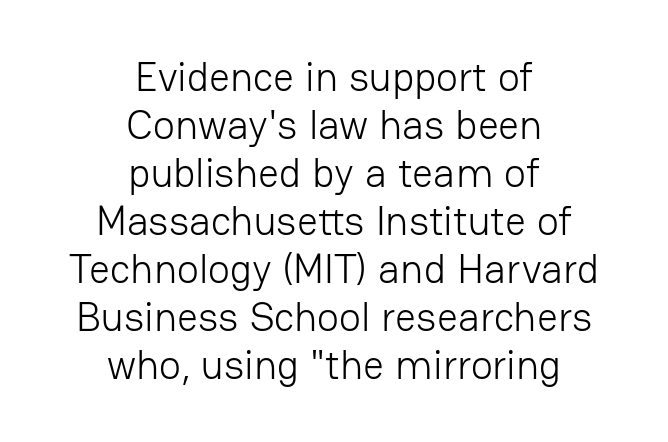
The letters look calm and open, with moderate or lighter stems. Nope, no serifs anywhere on these letters. Visually the block forms a symmetrical silhouette, jagged on both flanks. The lettering stays uniformly vertical, giving the passage a roman look. The space beneath each line is pristine and unruled.
